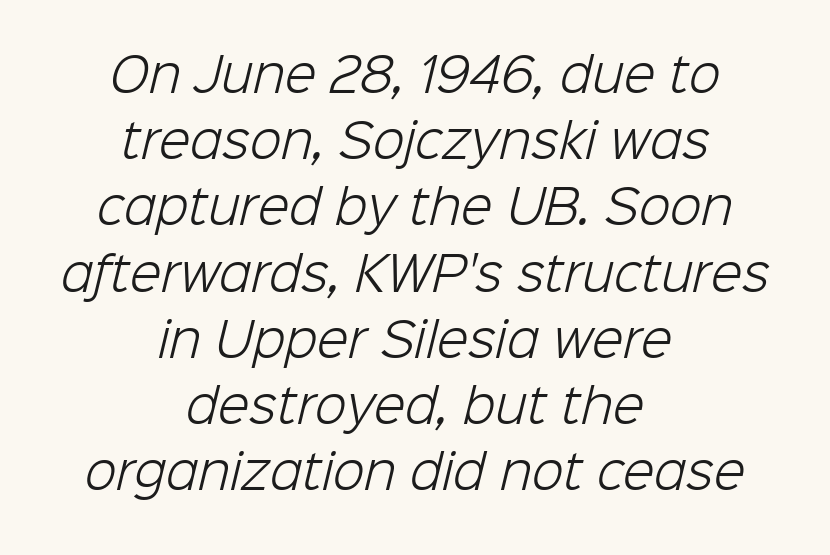
{"serif": "no", "bold": "no", "weight": "light", "width": "normal", "stroke_contrast": "low", "x_height": "medium", "monospaced": "no", "underline": "no", "align": "center", "line_spacing": "normal", "line_spacing_ratio": 1.44, "letter_spacing": "normal", "letter_spacing_em": 0.0, "glyph_px": 46}
